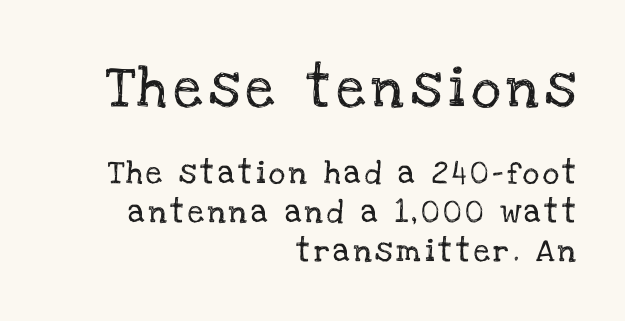
The image shows 41 px serif type, upright; set right-aligned, normal line spacing (1.69x), not underlined; the first (top) block is 1.78x larger; low stroke contrast and a large x-height.
